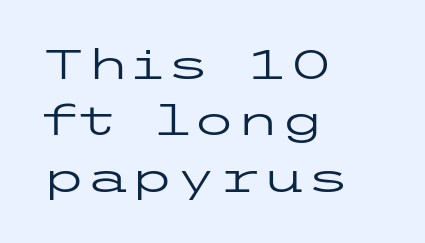
The image shows 40 px regular-weight, wide sans-serif type, upright; set left-aligned, normal line spacing (1.41x), normal letter spacing, not underlined; low stroke contrast and a medium x-height.
